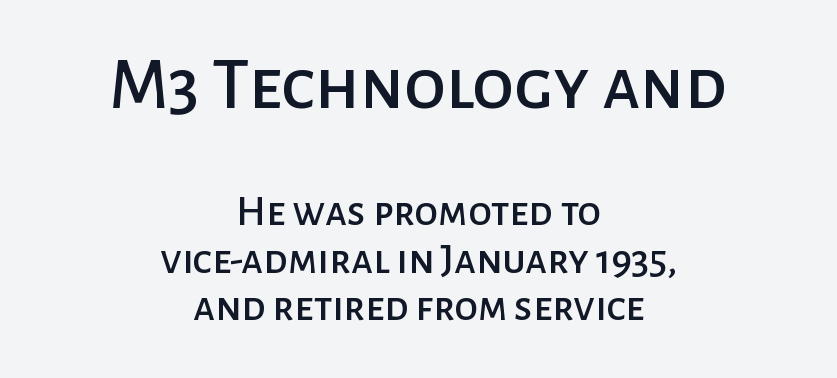
{"serif": "no", "italic": "no", "width": "normal", "stroke_contrast": "low", "x_height": "medium", "monospaced": "no", "underline": "no", "align": "center", "line_spacing": "tight", "line_spacing_ratio": 1.1, "letter_spacing": "normal", "letter_spacing_em": 0.0, "larger_block": "first", "size_ratio": 1.74, "glyph_px": 75}
